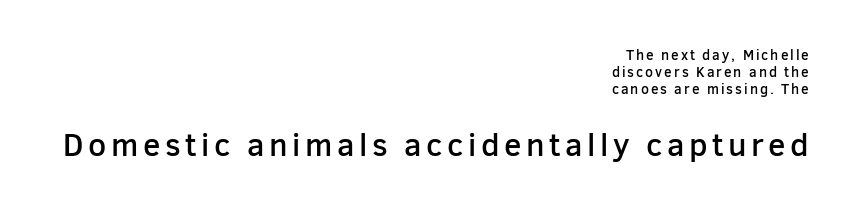
{"serif": "no", "italic": "no", "bold": "semi", "weight": "semibold", "width": "normal", "stroke_contrast": "low", "x_height": "medium", "monospaced": "no", "underline": "no", "align": "right", "line_spacing_ratio": 1.23, "larger_block": "second", "size_ratio": 2.29, "glyph_px": 32}
